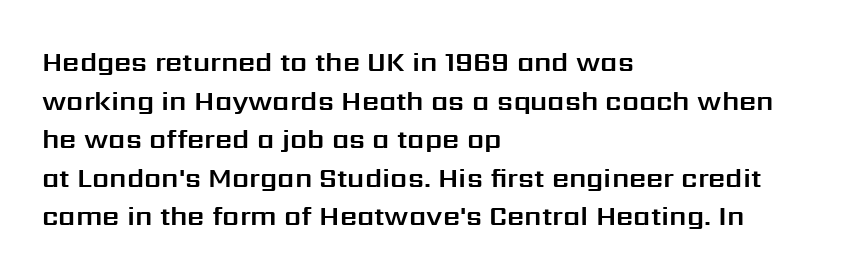
Tracking value appears to be zero — textbook default spacing. The font's upright variant was chosen for this text. Alignment: flush left. Rows of type keep a routine distance in the vertical direction. This rendering features lettering with no underline.
